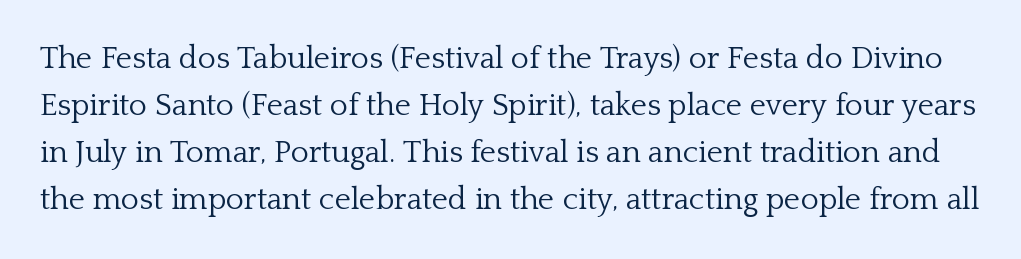
These lines are rendered in a variable-pitch font. Caption: standard tracking, unaltered. Evenly set lines give the paragraph a standard silhouette. A quiet, ordinary-to-light weight characterises the typeface. Font category for this specimen: serif.
